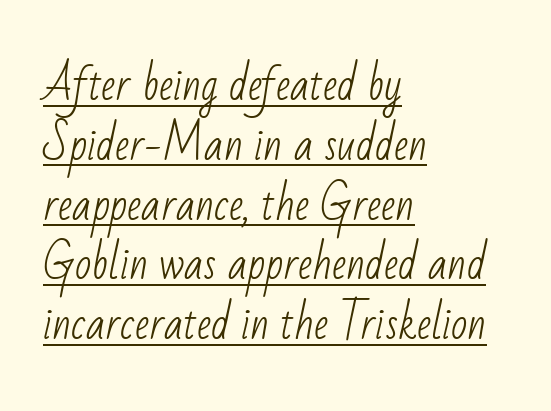
The image shows 43 px light, condensed sans-serif type; set left-aligned, normal line spacing (1.39x), normal letter spacing, underlined; low stroke contrast and a small x-height.
